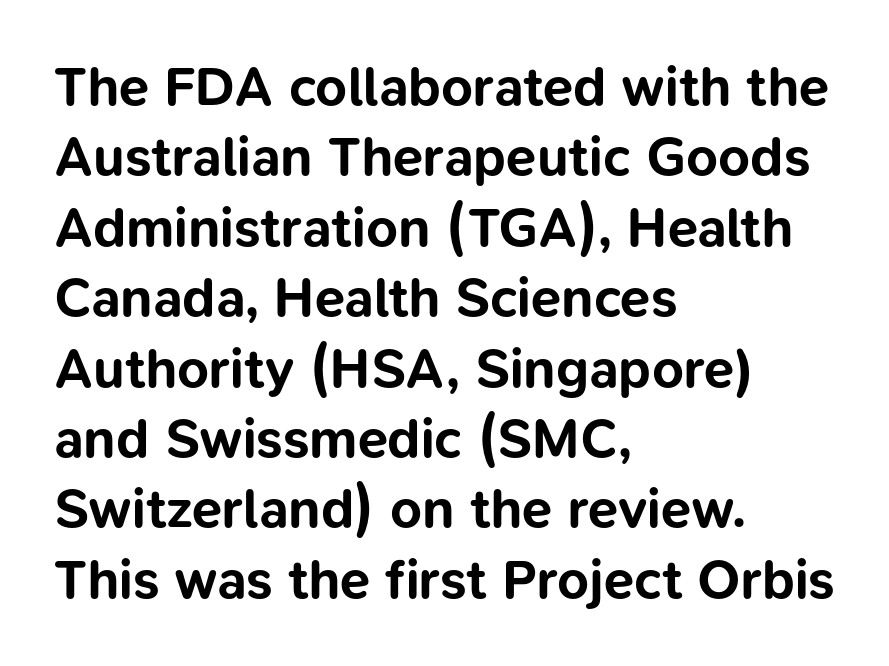
The image shows 55 px bold sans-serif type, upright; set left-aligned, normal line spacing (1.28x), normal letter spacing, not underlined; low stroke contrast and a medium x-height.
